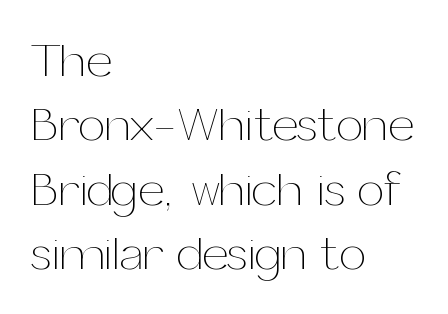
Q: Is the text bold? A: No.
Q: Is the text italic (slanted)? A: No, it is upright.
Q: Is the text underlined? A: No.
Q: How is the paragraph aligned? A: Left-aligned.
Q: Is the spacing between letters normal or unusually wide? A: Normal.
Q: Is the spacing between lines tight, normal or loose? A: Normal.
Q: Width (condensed, normal, or wide)? A: Normal.
Q: Stroke contrast? A: Medium.
Q: x-height? A: Medium.
Q: Monospaced? A: No.
